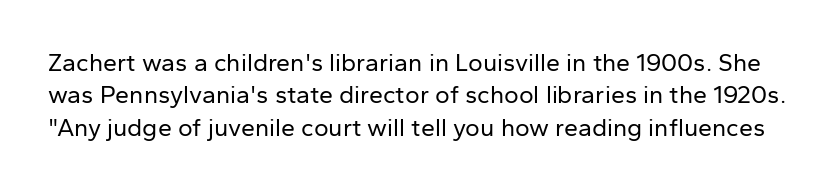
Compared with typical paragraphs, the rows here are spaced about the same. The passage shown has conventional tracking throughout. Each stroke keeps to a modest, everyday thickness or less. Clear beneath every line of the passage. Is there any slant? The stems are plumb.
